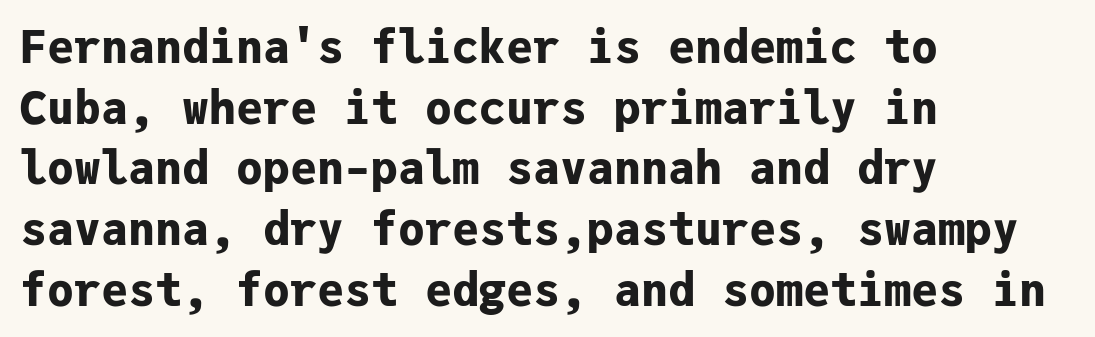
Baseline-to-baseline distance is the conventional proportion of letter height. Is the type bold? Yes — the strokes are clearly thick and heavy. The lines in this sample share a left origin and differ only in where they stop. The font family rendered here belongs to the sans-serif group. Has an underline been added? It has not. Spacing verdict: monospaced, one width for all characters.
